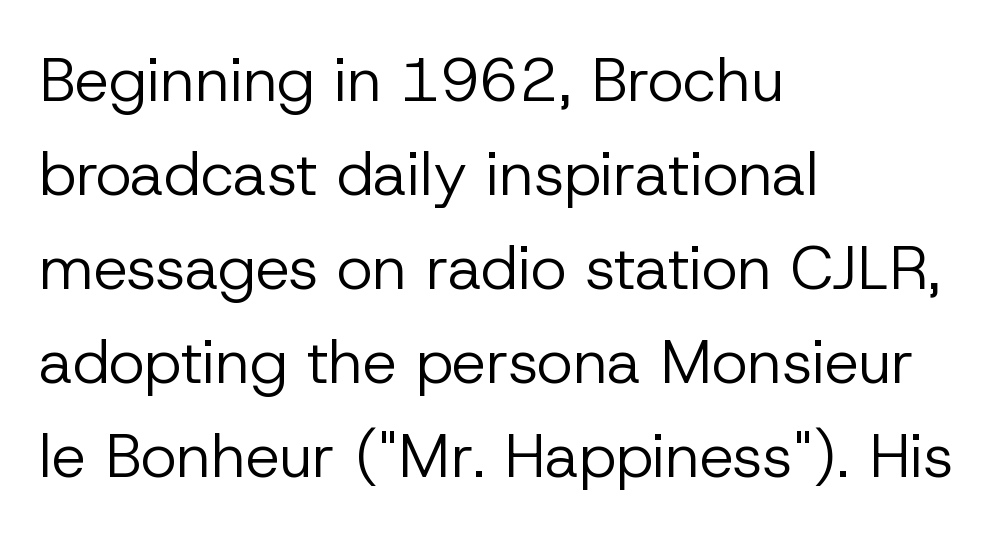
The image shows 61 px regular-weight sans-serif type, upright; set left-aligned, normal line spacing (1.54x), normal letter spacing, not underlined; low stroke contrast and a medium x-height.
